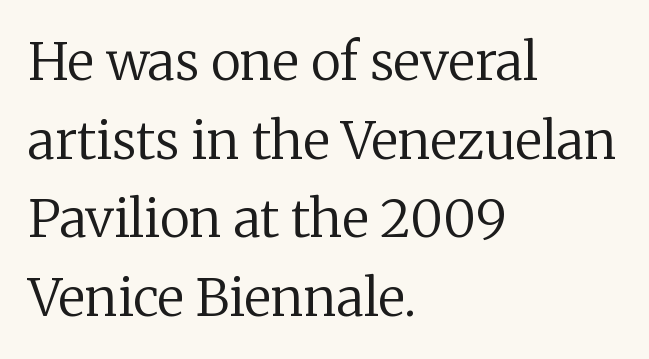
Q: Is the text bold? A: No.
Q: Is the text italic (slanted)? A: No, it is upright.
Q: Is the typeface a serif or a sans-serif typeface? A: Serif.
Q: Is the text underlined? A: No.
Q: How is the paragraph aligned? A: Left-aligned.
Q: Is the spacing between letters normal or unusually wide? A: Normal.
Q: Is the spacing between lines tight, normal or loose? A: Normal.
Q: Width (condensed, normal, or wide)? A: Normal.
Q: Stroke contrast? A: Low.
Q: x-height? A: Medium.
Q: Monospaced? A: No.
